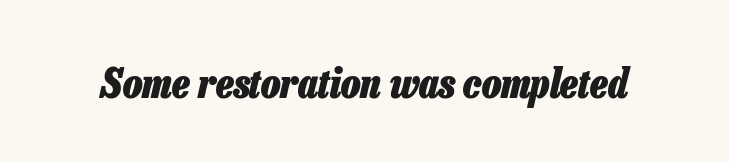
Q: Is the text bold? A: Yes.
Q: Is the text italic (slanted)? A: Yes, it leans right by about 13 degrees.
Q: Is the text underlined? A: No.
Q: Is the spacing between letters normal or unusually wide? A: Normal.
Q: Width (condensed, normal, or wide)? A: Condensed.
Q: Stroke contrast? A: Low.
Q: x-height? A: Medium.
Q: Monospaced? A: No.
